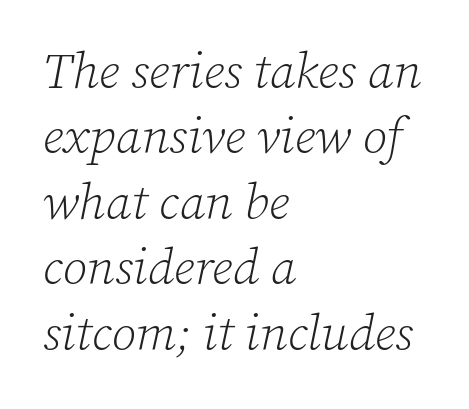
{"serif": "yes", "italic": "yes", "lean": "right", "slant_degrees": 12, "bold": "no", "weight": "light", "width": "normal", "stroke_contrast": "low", "x_height": "medium", "monospaced": "no", "underline": "no", "align": "left", "line_spacing": "normal", "line_spacing_ratio": 1.31, "letter_spacing": "normal", "letter_spacing_em": 0.0, "glyph_px": 50}
